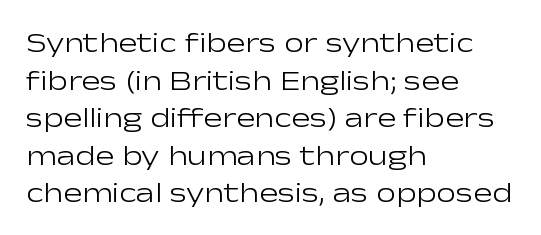
The image shows 28 px light, wide sans-serif type, upright; set left-aligned, normal line spacing (1.34x), normal letter spacing, not underlined; low stroke contrast and a medium x-height.
